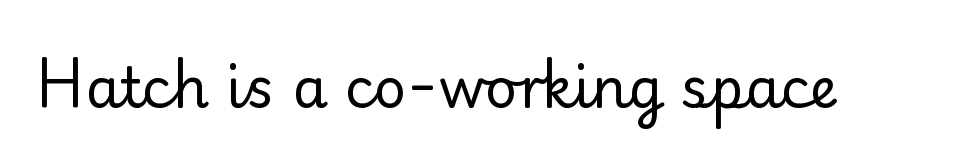
The image shows 56 px regular-weight sans-serif type, upright; set normal letter spacing, not underlined; low stroke contrast and a small x-height.
